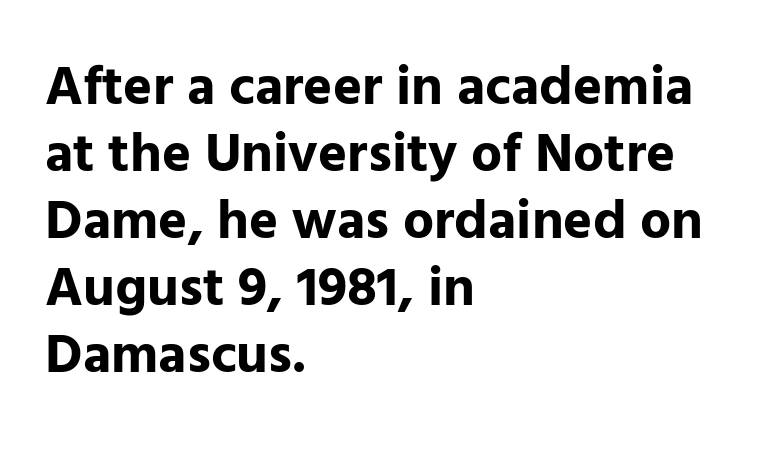
The letters stand upright; this is a roman face. Stroke thickness is high; the sample reads as a true bold. Beneath every word, the page is bare. The type is set solid horizontally, with unmodified tracking. Do the characters align in a grid? No, the font is proportional. Does the type have serifs? No, each stem ends abruptly.
